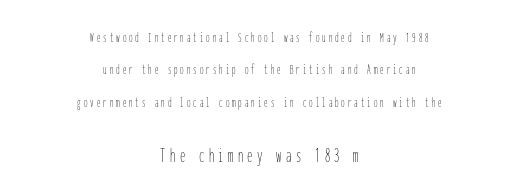
{"italic": "no", "bold": "no", "underline": "no", "align": "center", "line_spacing": "loose", "line_spacing_ratio": 2.32, "letter_spacing": "wide", "letter_spacing_em": 0.21, "larger_block": "second", "size_ratio": 1.5, "glyph_px": 21}
